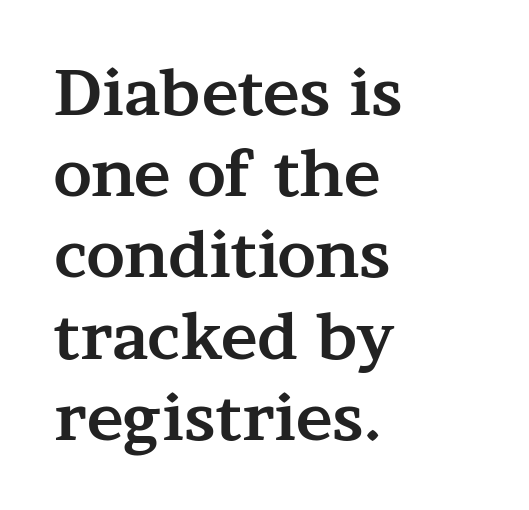
Quick note: not italic, upright. The zone under the glyphs is completely vacant. A student would call this left alignment; a typographer would say flush left, rag right. Chunky letters — that's bold for sure. Rows of type keep a routine distance in the vertical direction.
